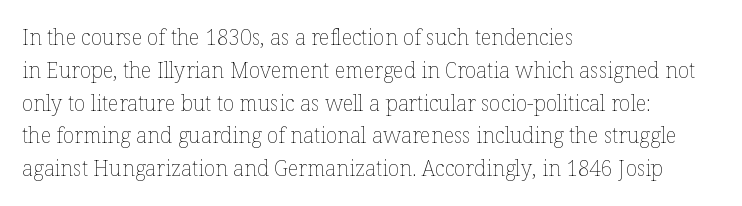
{"italic": "no", "bold": "no", "underline": "no", "align": "left", "line_spacing": "normal", "line_spacing_ratio": 1.56, "letter_spacing": "normal", "letter_spacing_em": 0.0, "glyph_px": 21}
